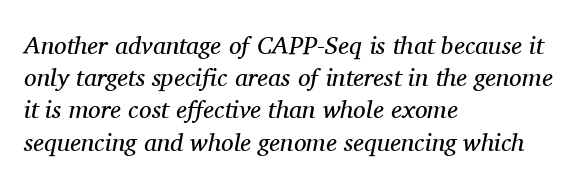
{"italic": "yes", "lean": "right", "slant_degrees": 11, "bold": "no", "underline": "no", "align": "left", "line_spacing": "normal", "line_spacing_ratio": 1.29, "letter_spacing": "normal", "letter_spacing_em": 0.0, "glyph_px": 25}
